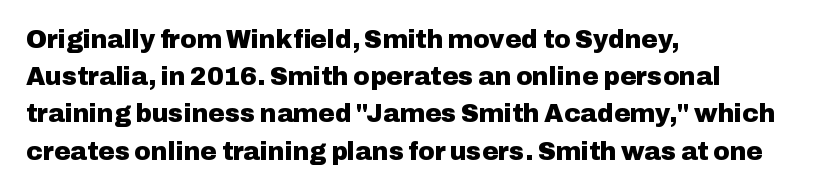
The image shows 25 px bold type, upright; set left-aligned, normal line spacing (1.49x), normal letter spacing, not underlined.
